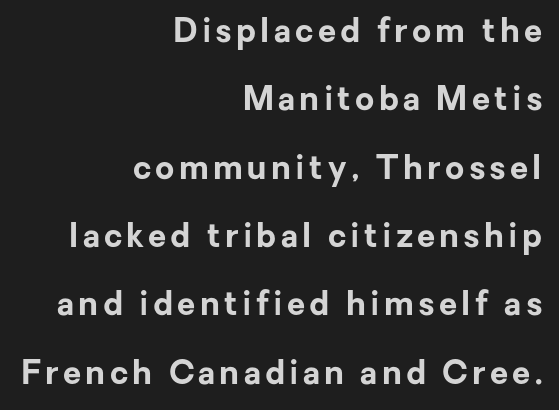
The image shows 33 px bold sans-serif type, upright; set right-aligned, loose line spacing (2.07x), not underlined; low stroke contrast and a medium x-height.
